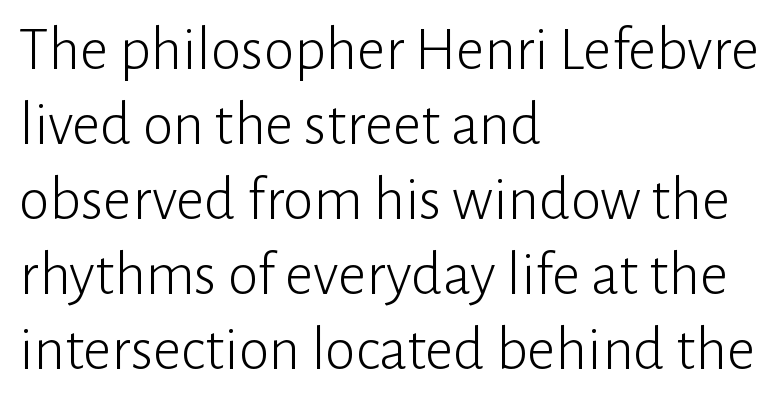
The rendering uses natural spacing where letterforms have individual widths. Words float on clear page, feet unadorned. The ragged edge is on the right, which tells us the setting is flush left. The lettering holds an erect, upright posture throughout.
